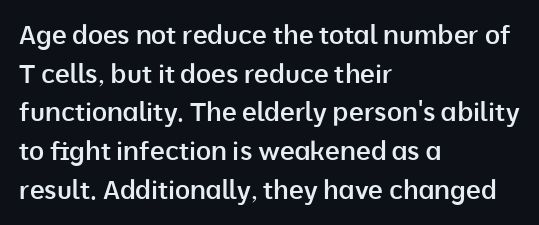
{"italic": "no", "bold": "semi", "underline": "no", "align": "left", "line_spacing": "normal", "line_spacing_ratio": 1.49, "letter_spacing": "normal", "letter_spacing_em": 0.0, "glyph_px": 26}
